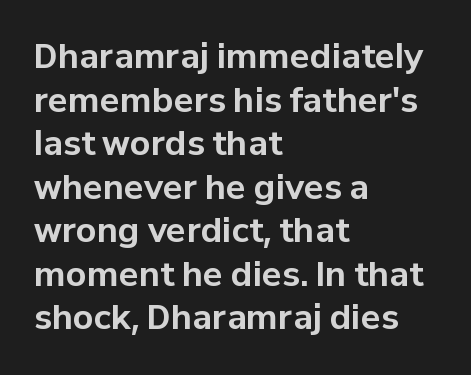
Q: Is the text bold? A: Yes.
Q: Is the text italic (slanted)? A: No, it is upright.
Q: Is the typeface a serif or a sans-serif typeface? A: Sans-serif.
Q: Is the text underlined? A: No.
Q: How is the paragraph aligned? A: Left-aligned.
Q: Is the spacing between letters normal or unusually wide? A: Normal.
Q: Is the spacing between lines tight, normal or loose? A: Normal.
Q: Width (condensed, normal, or wide)? A: Normal.
Q: Stroke contrast? A: Low.
Q: x-height? A: Medium.
Q: Monospaced? A: No.
